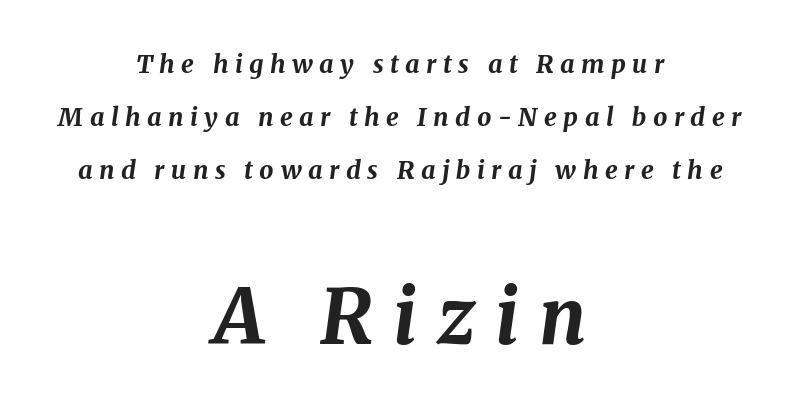
The image shows 76 px bold type, italic (leaning right); set centered, loose line spacing (2.13x), unusually wide letter spacing (+0.26 em), not underlined; the second (bottom) block is 3.04x larger; medium stroke contrast and a medium x-height.
